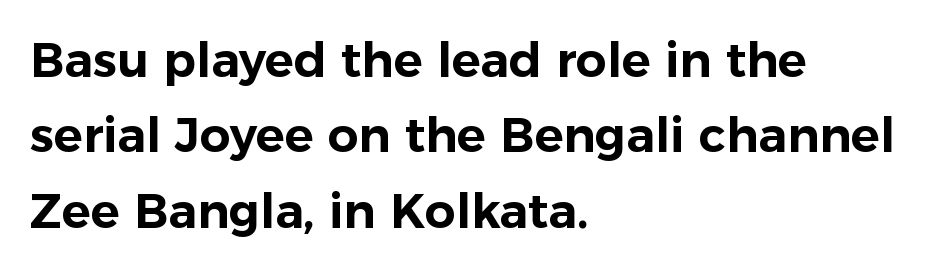
Q: Is the text italic (slanted)? A: No, it is upright.
Q: Is the typeface a serif or a sans-serif typeface? A: Sans-serif.
Q: Is the text underlined? A: No.
Q: How is the paragraph aligned? A: Left-aligned.
Q: Is the spacing between letters normal or unusually wide? A: Normal.
Q: Is the spacing between lines tight, normal or loose? A: Normal.
Q: Width (condensed, normal, or wide)? A: Normal.
Q: Stroke contrast? A: Low.
Q: x-height? A: Medium.
Q: Monospaced? A: No.
